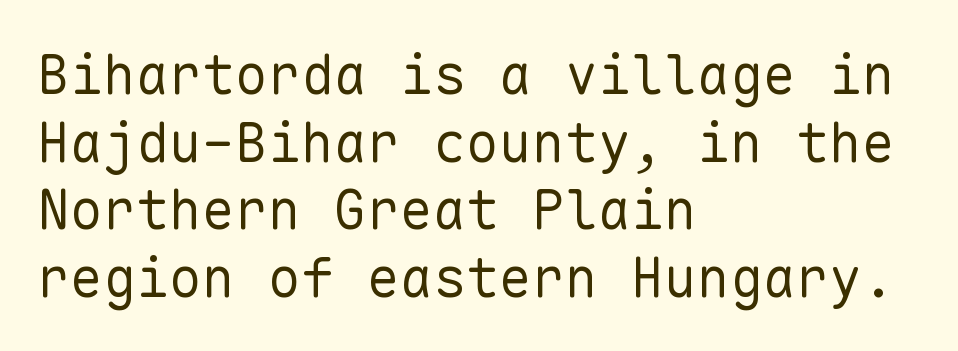
Q: Is the text bold? A: No.
Q: Is the text italic (slanted)? A: No, it is upright.
Q: Is the typeface a serif or a sans-serif typeface? A: Sans-serif.
Q: Is the text underlined? A: No.
Q: How is the paragraph aligned? A: Left-aligned.
Q: Is the spacing between letters normal or unusually wide? A: Normal.
Q: Width (condensed, normal, or wide)? A: Normal.
Q: Stroke contrast? A: Low.
Q: x-height? A: Medium.
Q: Monospaced? A: Yes.
